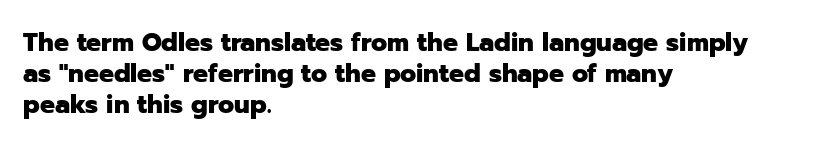
Q: Is the text bold? A: Yes.
Q: Is the text italic (slanted)? A: No, it is upright.
Q: Is the text underlined? A: No.
Q: How is the paragraph aligned? A: Left-aligned.
Q: Is the spacing between letters normal or unusually wide? A: Normal.
Q: Is the spacing between lines tight, normal or loose? A: Normal.
